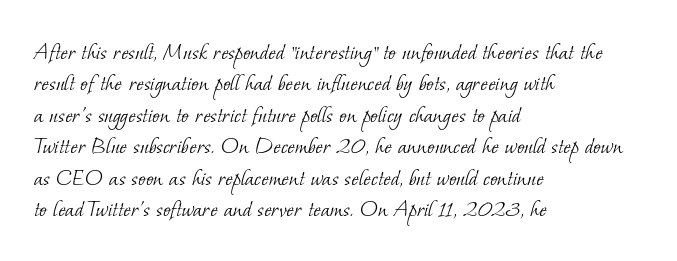
Q: Is the text bold? A: No.
Q: Is the text underlined? A: No.
Q: How is the paragraph aligned? A: Left-aligned.
Q: Is the spacing between letters normal or unusually wide? A: Normal.
Q: Is the spacing between lines tight, normal or loose? A: Normal.
